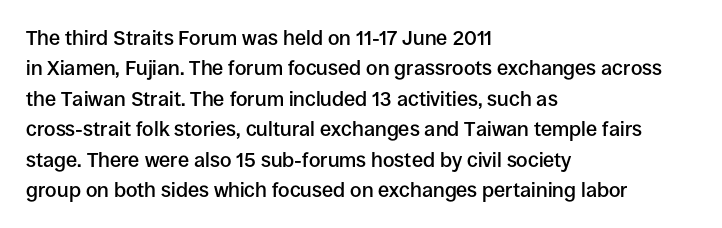
Q: Is the text bold? A: Semi-bold.
Q: Is the text italic (slanted)? A: No, it is upright.
Q: Is the text underlined? A: No.
Q: How is the paragraph aligned? A: Left-aligned.
Q: Is the spacing between letters normal or unusually wide? A: Normal.
Q: Is the spacing between lines tight, normal or loose? A: Normal.
